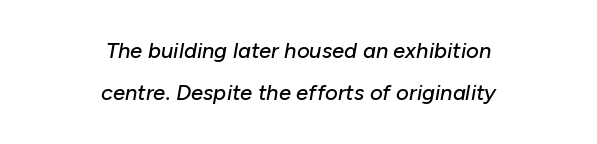
The image shows 22 px text type, italic (leaning right); set centered, loose line spacing (1.91x), normal letter spacing, not underlined.
